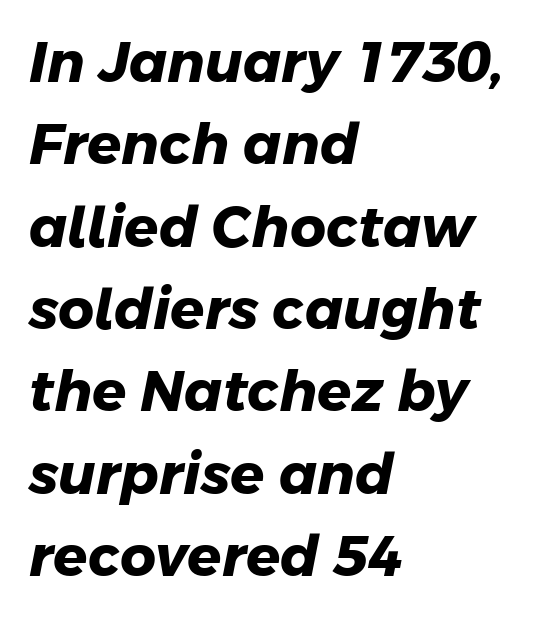
The image shows 56 px heavy sans-serif type; set left-aligned, normal line spacing (1.47x), normal letter spacing, not underlined; low stroke contrast and a medium x-height.
